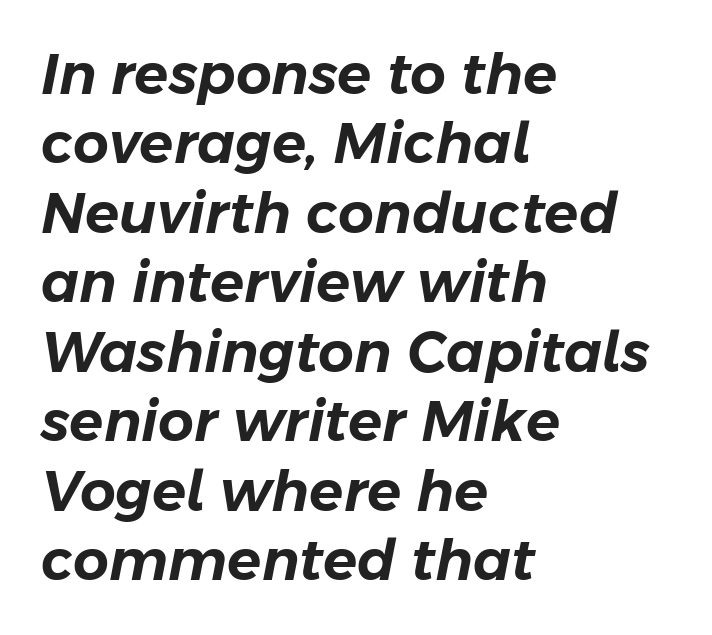
Q: Is the text italic (slanted)? A: Yes, it leans right by about 11 degrees.
Q: Is the text underlined? A: No.
Q: How is the paragraph aligned? A: Left-aligned.
Q: Is the spacing between letters normal or unusually wide? A: Normal.
Q: Width (condensed, normal, or wide)? A: Normal.
Q: Stroke contrast? A: Low.
Q: x-height? A: Medium.
Q: Monospaced? A: No.
